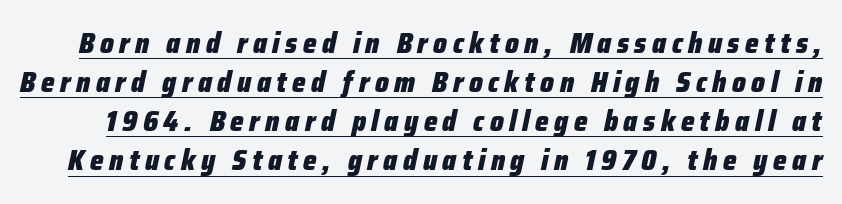
Honestly, the row spacing looks completely unremarkable. Does a line run under the words? Yes, clearly. Strong, thick strokes mark this as bold type. A typesetter would call this proportional, since set widths differ per character.
